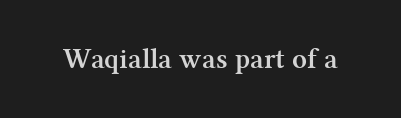
Beneath every word, the page is bare. The specimen reads as upright at a glance. Caption: standard tracking, unaltered. What kind of face is this? One with serifs.
